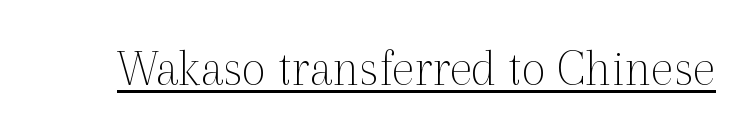
The letters advance in unequal steps, a hallmark of proportional type. These lines were composed using upright roman letters. The type is set solid horizontally, with unmodified tracking. A rule runs beneath these lines of type. Caption: face not bold, strokes unweighted.
